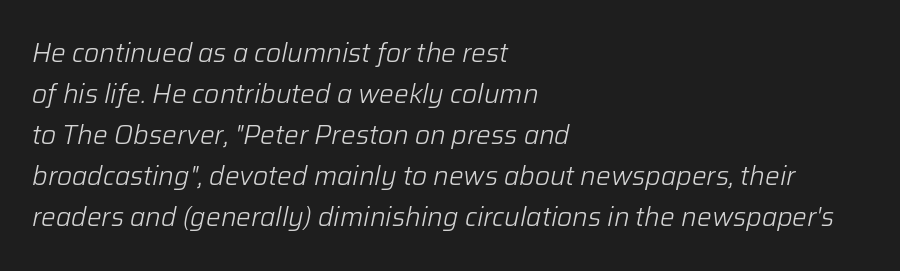
Q: Is the text bold? A: No.
Q: Is the text italic (slanted)? A: Yes, it leans right by about 12 degrees.
Q: Is the text underlined? A: No.
Q: How is the paragraph aligned? A: Left-aligned.
Q: Is the spacing between letters normal or unusually wide? A: Normal.
Q: Is the spacing between lines tight, normal or loose? A: Normal.
